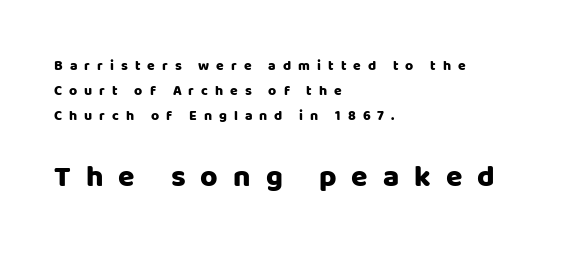
Q: Is the text italic (slanted)? A: No, it is upright.
Q: Is the typeface a serif or a sans-serif typeface? A: Sans-serif.
Q: Is the text underlined? A: No.
Q: How is the paragraph aligned? A: Left-aligned.
Q: Is the spacing between letters normal or unusually wide? A: Unusually wide.
Q: Which block of text is set in a larger size, the first (top) or the second (bottom)? A: The second (bottom) one.
Q: Width (condensed, normal, or wide)? A: Normal.
Q: Stroke contrast? A: Low.
Q: x-height? A: Large.
Q: Monospaced? A: No.
